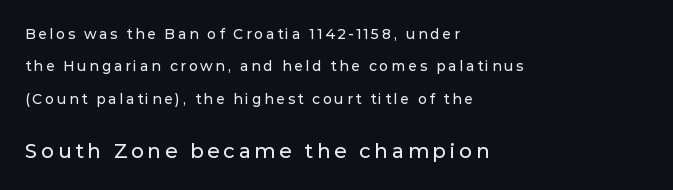
Caption: upper text group reduced, lower text group enlarged. Typeset ragged right — the left edge is the straight one. Descender tails drop into unmarked territory. No italicization has been applied; the sample stays upright. Whoever set this chose breathing room over compactness in the vertical rhythm.
